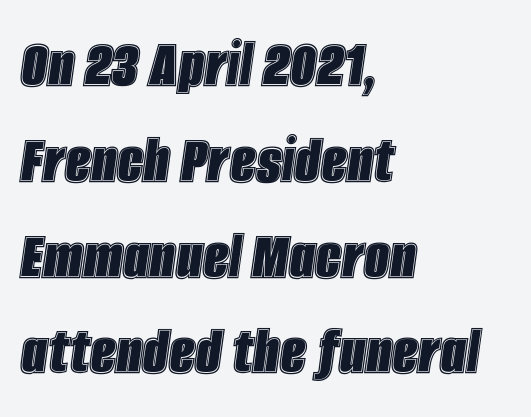
{"italic": "yes", "lean": "right", "slant_degrees": 8, "width": "condensed", "x_height": "large", "monospaced": "no", "underline": "no", "align": "left", "line_spacing": "normal", "line_spacing_ratio": 1.33, "letter_spacing": "normal", "letter_spacing_em": 0.0, "glyph_px": 72}
